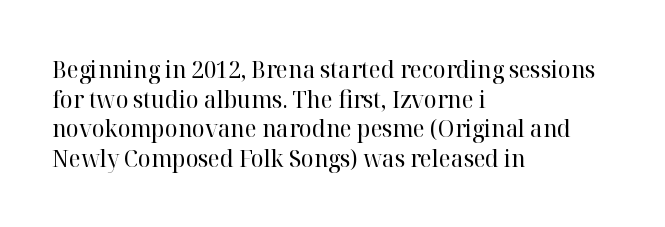
Words appear dense and cohesive because spacing is normal. Stem width sits at or under what a default text font uses. Honestly, there is no underline to notice here at all. The lettering stays uniformly vertical, giving the passage a roman look.
